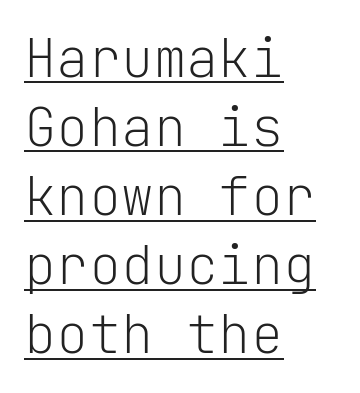
Students, observe the line beneath the letters — that is underlining. Standard letterfit; no display-style spreading of the glyphs. Nothing heavy about these letters — not bold at all. Here the designer chose a console-style face with uniform glyph widths. A normal amount of white space separates one row of letters from the next. The lines are quadded left.
